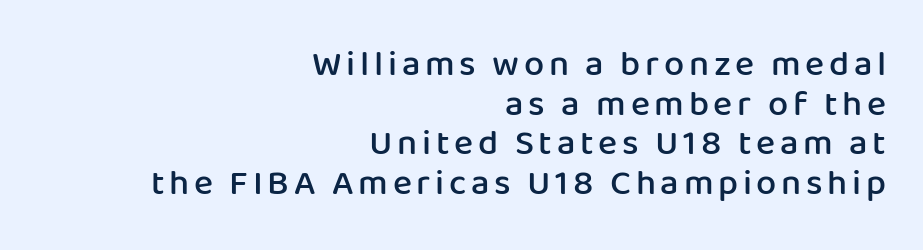
The image shows 36 px semibold sans-serif type, upright; set right-aligned, tight line spacing (1.1x), not underlined; low stroke contrast and a medium x-height.
